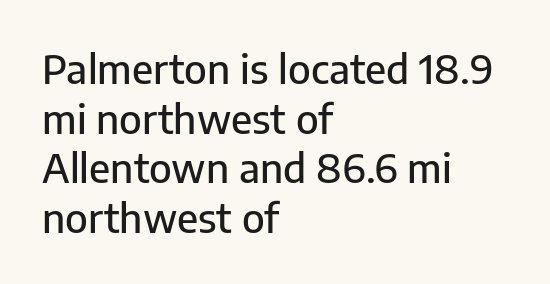
{"serif": "no", "italic": "no", "width": "normal", "stroke_contrast": "low", "x_height": "medium", "monospaced": "no", "underline": "no", "align": "left", "line_spacing_ratio": 1.24, "letter_spacing": "normal", "letter_spacing_em": 0.0, "glyph_px": 40}
